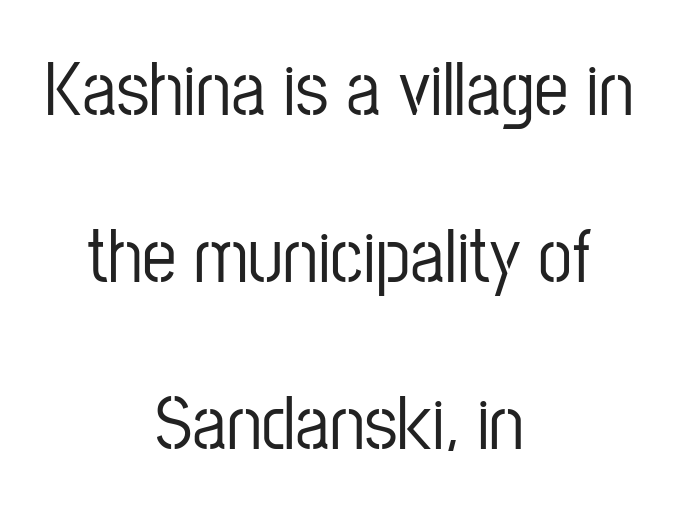
The image shows 77 px condensed sans-serif type, upright; set centered, loose line spacing (2.17x), normal letter spacing, not underlined; low stroke contrast and a medium x-height.
